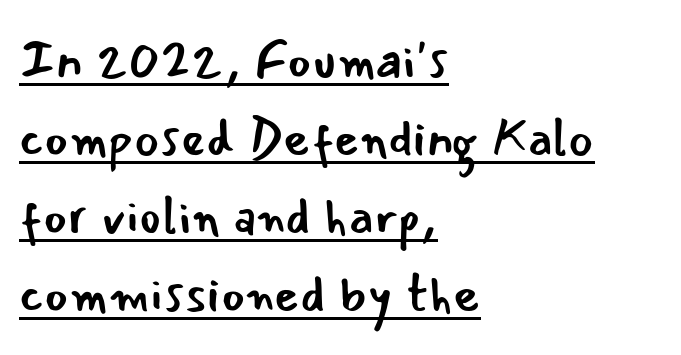
The image shows 52 px regular-weight sans-serif type, upright; set left-aligned, normal line spacing (1.5x), normal letter spacing, underlined; low stroke contrast and a small x-height.
